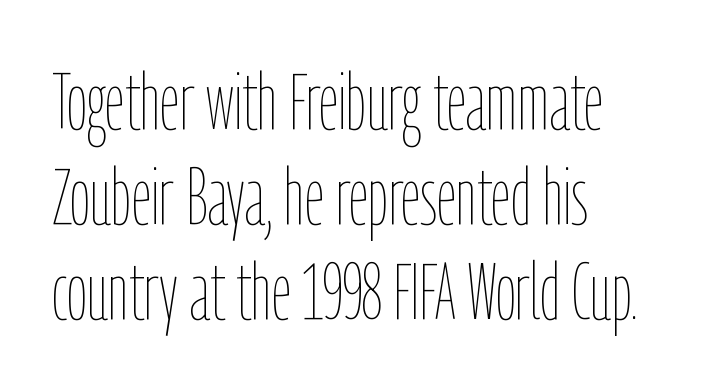
The image shows 79 px thin, condensed type, upright; set left-aligned, line spacing 1.2x, normal letter spacing, not underlined; low stroke contrast and a medium x-height.
